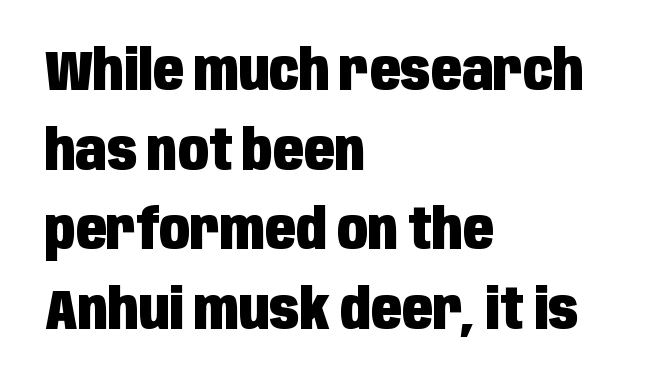
Q: Is the text bold? A: Yes.
Q: Is the text italic (slanted)? A: No, it is upright.
Q: Is the typeface a serif or a sans-serif typeface? A: Sans-serif.
Q: Is the text underlined? A: No.
Q: How is the paragraph aligned? A: Left-aligned.
Q: Is the spacing between letters normal or unusually wide? A: Normal.
Q: Is the spacing between lines tight, normal or loose? A: Normal.
Q: Width (condensed, normal, or wide)? A: Condensed.
Q: Stroke contrast? A: Low.
Q: x-height? A: Large.
Q: Monospaced? A: No.
